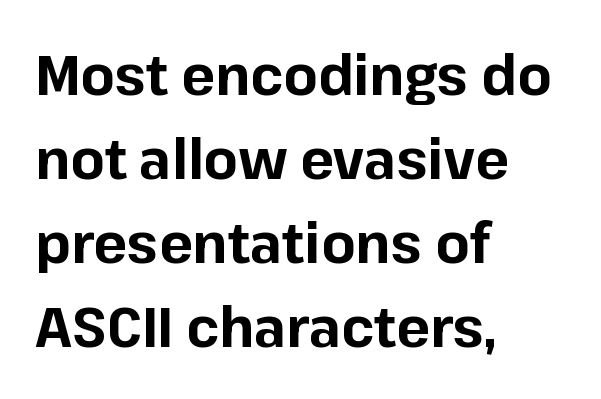
{"serif": "no", "italic": "no", "bold": "yes", "weight": "bold", "width": "normal", "stroke_contrast": "low", "x_height": "medium", "monospaced": "no", "underline": "no", "align": "left", "line_spacing": "normal", "line_spacing_ratio": 1.5, "letter_spacing": "normal", "letter_spacing_em": 0.0, "glyph_px": 56}
